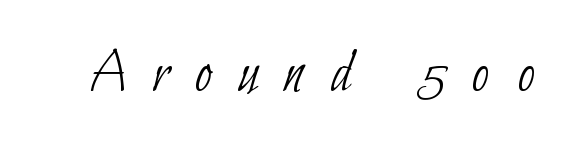
Q: Is the text bold? A: No.
Q: Is the typeface a serif or a sans-serif typeface? A: Sans-serif.
Q: Is the text underlined? A: No.
Q: Is the spacing between letters normal or unusually wide? A: Unusually wide.
Q: Width (condensed, normal, or wide)? A: Condensed.
Q: Stroke contrast? A: Low.
Q: x-height? A: Small.
Q: Monospaced? A: No.
